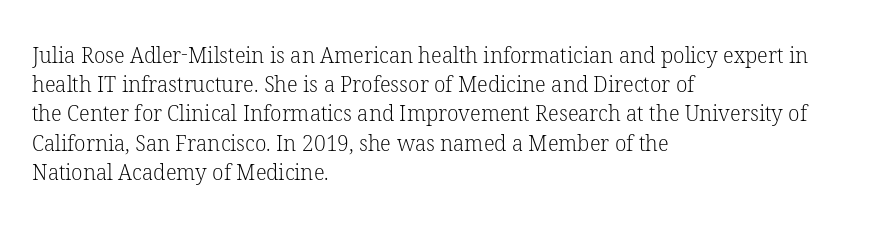
Tracking here is standard; glyphs follow each other at the usual distance. Heft: none added — not bold. These lines are set flush left with a ragged right edge. The letters stand straight up with perfectly vertical stems. Has an underline been added? It has not.
